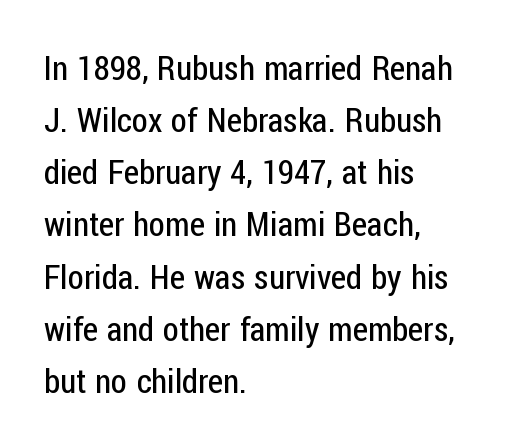
Reading down the column, the eye jumps a familiar distance to each next line. You could not count columns in this text — the font is proportionally spaced. This sample uses an upright cut, with every glyph sitting square on the baseline. Does the type have serifs? No, each stem ends abruptly. This rendering uses left alignment, leaving the right contour irregular. How are the letters spaced? Ordinarily, with no added tracking.
